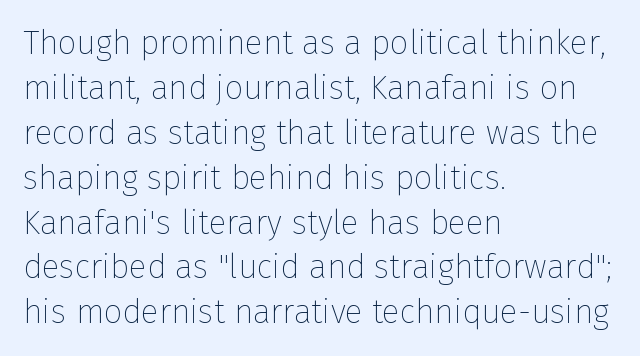
The image shows 33 px thin sans-serif type, upright; set left-aligned, normal line spacing (1.36x), normal letter spacing, not underlined; low stroke contrast and a medium x-height.
